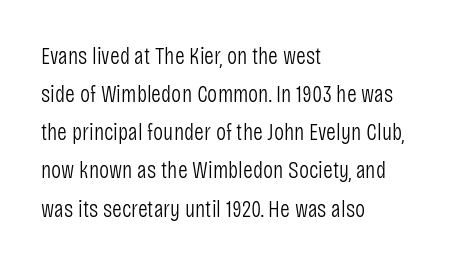
Is there much room between lines? A standard amount, neither cramped nor airy. A roman cut, with each character standing at attention. How are the letters spaced? Ordinarily, with no added tracking. This rendering features lettering with no underline. The paragraph shown leans on its left margin. The weight tops out at a normal text grade.
